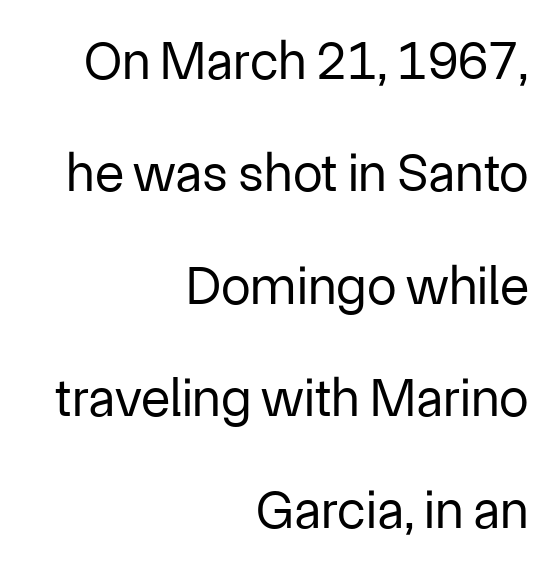
{"serif": "no", "italic": "no", "bold": "no", "weight": "regular", "width": "normal", "stroke_contrast": "low", "x_height": "medium", "monospaced": "no", "underline": "no", "align": "right", "line_spacing": "loose", "line_spacing_ratio": 2.08, "letter_spacing": "normal", "letter_spacing_em": 0.0, "glyph_px": 54}
